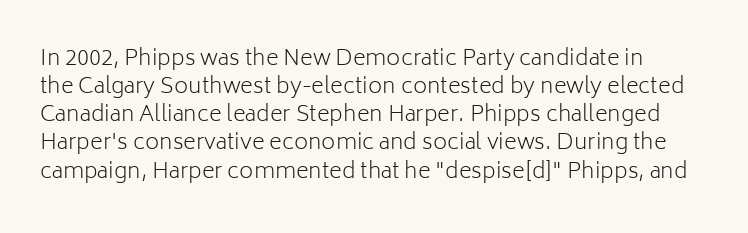
The image shows 22 px text type, upright; set normal line spacing (1.28x), normal letter spacing, not underlined.
